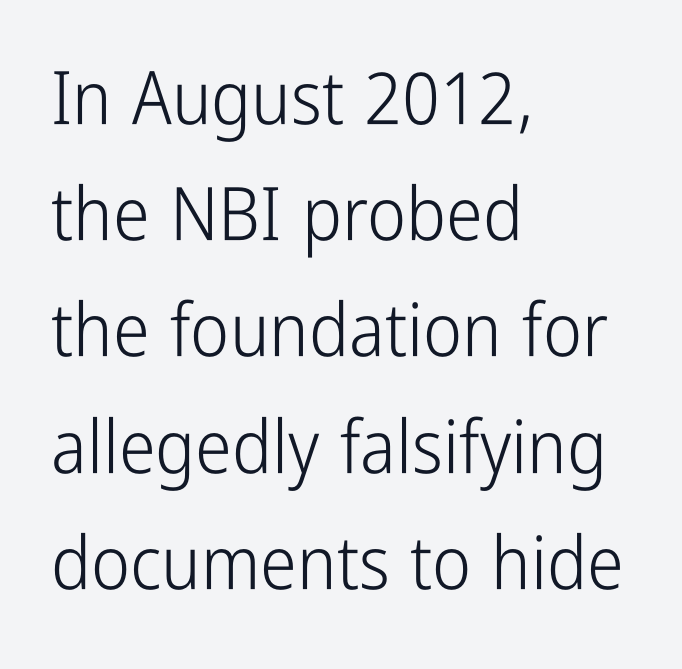
Q: Is the text bold? A: No.
Q: Is the text italic (slanted)? A: No, it is upright.
Q: Is the typeface a serif or a sans-serif typeface? A: Sans-serif.
Q: Is the text underlined? A: No.
Q: How is the paragraph aligned? A: Left-aligned.
Q: Is the spacing between letters normal or unusually wide? A: Normal.
Q: Is the spacing between lines tight, normal or loose? A: Normal.
Q: Width (condensed, normal, or wide)? A: Condensed.
Q: Stroke contrast? A: Low.
Q: x-height? A: Medium.
Q: Monospaced? A: No.
